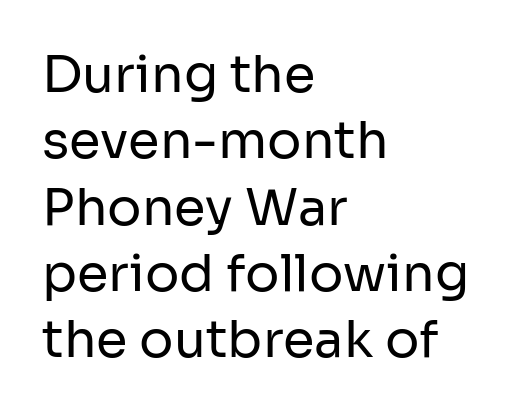
The image shows 51 px regular-weight sans-serif type, upright; set left-aligned, normal line spacing (1.3x), normal letter spacing, not underlined; low stroke contrast and a medium x-height.
